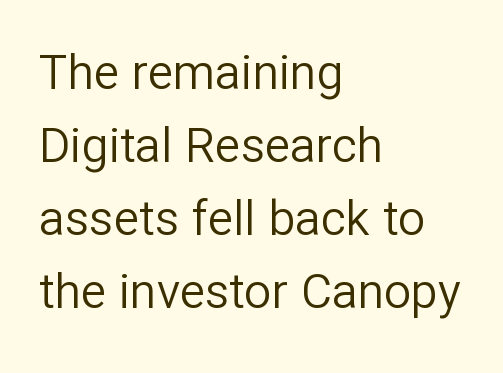
These lines are rendered in a variable-pitch font. This block has exactly the height ordinary leading produces. The specimen reads as upright at a glance. The passage shown is not bold in any degree. Lines of text with bare space underneath. The face used here is rendered with its standard letterfit.
